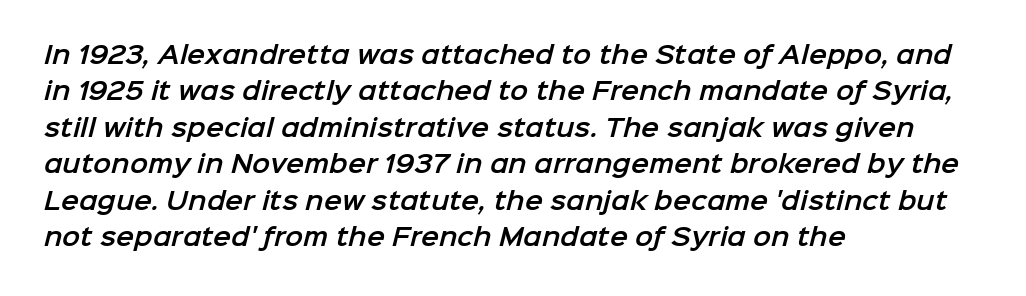
The passage shown stacks its lines at a standard gap. The passage is arranged the way most books set body copy — flush left. The horizontal fit of the characters is conventional and even. Descenders hang freely into open space.
